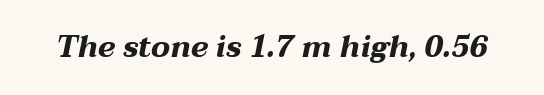
Bare-footed words on every line. Notice how the stems are inclined rather than vertical — that's the hallmark of italics. These lines carry a lot of weight — the face is fully bold. Spacing verdict: proportional, widths tailored to each character.
